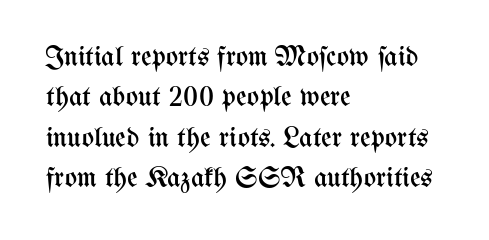
Bare-footed words on every line. The passage shown has conventional tracking throughout. This sample uses an upright cut, with every glyph sitting square on the baseline. Normally led — the rows are evenly, conventionally spaced.
